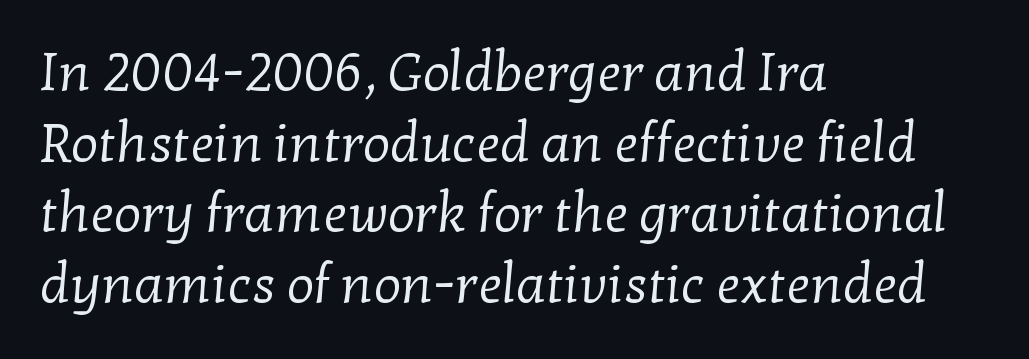
Typographically, this falls in the serif category. Layout note: lines flush left. A light-to-regular cut is what we see here. The letters advance in unequal steps, a hallmark of proportional type.
